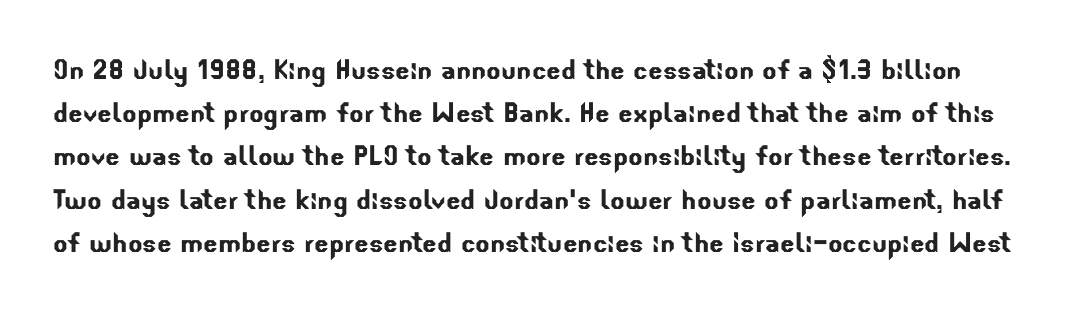
The face used here is rendered with its standard letterfit. Note the varied advance widths — an 'i' is clearly narrower than an 'm'. The rows are spaced the way most documents space them. The space directly below the letters is spotless. Nothing sits at the stroke ends, so this counts as sans-serif.
